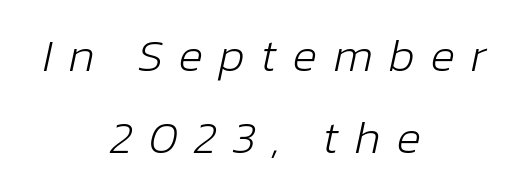
The image shows 46 px light type, italic (leaning right); set centered, line spacing 1.78x, unusually wide letter spacing (+0.35 em), not underlined; low stroke contrast and a medium x-height.
